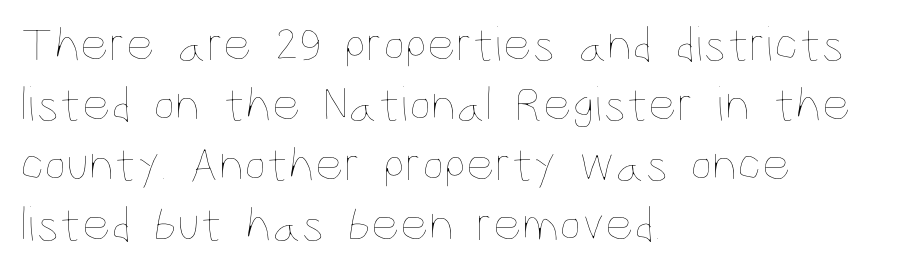
Q: Is the text bold? A: No.
Q: Is the text italic (slanted)? A: No, it is upright.
Q: Is the text underlined? A: No.
Q: How is the paragraph aligned? A: Left-aligned.
Q: Is the spacing between letters normal or unusually wide? A: Normal.
Q: Width (condensed, normal, or wide)? A: Condensed.
Q: Stroke contrast? A: Low.
Q: x-height? A: Large.
Q: Monospaced? A: No.
